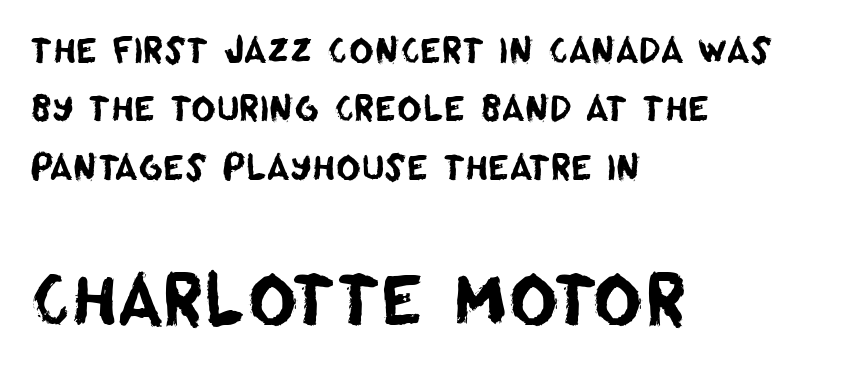
Q: Is the typeface a serif or a sans-serif typeface? A: Sans-serif.
Q: Is the text underlined? A: No.
Q: How is the paragraph aligned? A: Left-aligned.
Q: Is the spacing between letters normal or unusually wide? A: Normal.
Q: Which block of text is set in a larger size, the first (top) or the second (bottom)? A: The second (bottom) one.
Q: Width (condensed, normal, or wide)? A: Normal.
Q: Stroke contrast? A: Low.
Q: x-height? A: Large.
Q: Monospaced? A: No.
